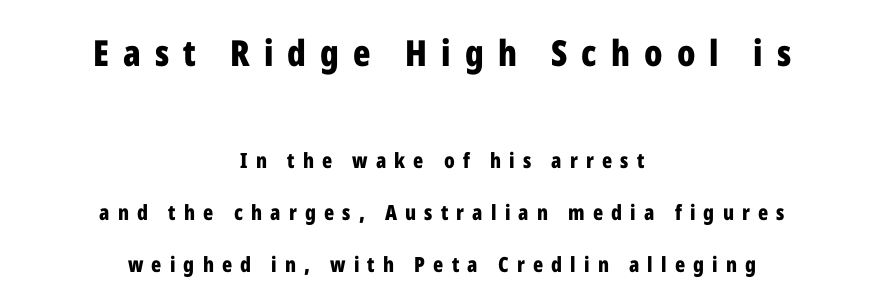
The image shows 36 px bold, condensed sans-serif type, upright; set centered, loose line spacing (2.48x), unusually wide letter spacing (+0.39 em), not underlined; the first (top) block is 1.71x larger; low stroke contrast and a medium x-height.
